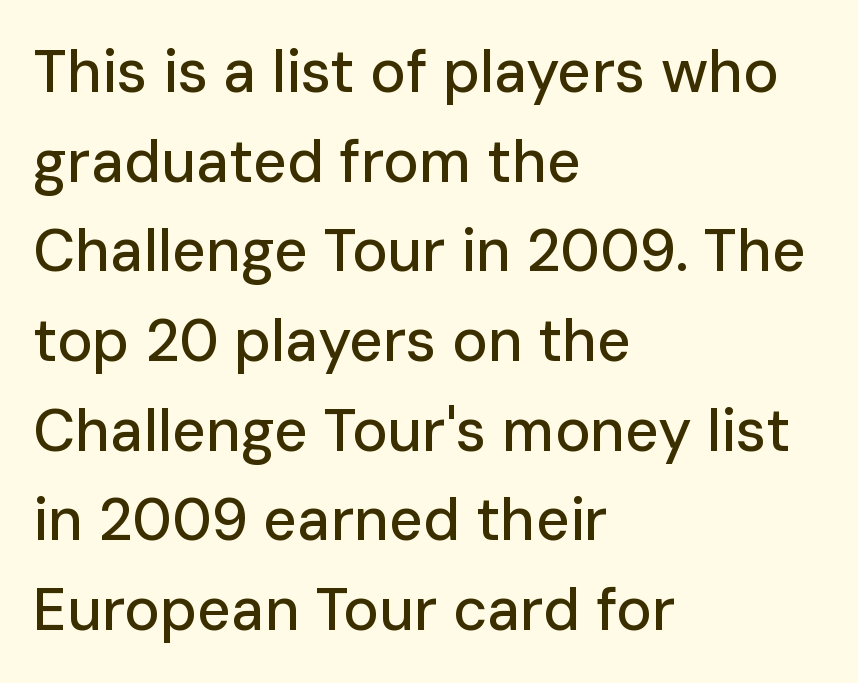
The rendering uses natural spacing where letterforms have individual widths. Honestly, the row spacing looks completely unremarkable. What kind of face is this? One without serifs — a sans. Alignment: flush left. The zone under the glyphs is completely vacant.
